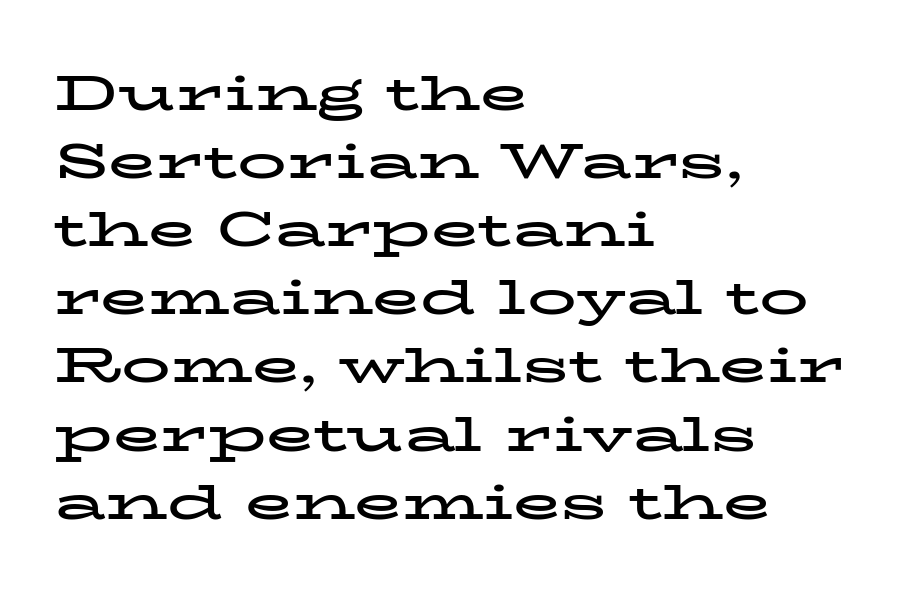
{"serif": "yes", "italic": "no", "bold": "yes", "weight": "bold", "width": "wide", "stroke_contrast": "low", "x_height": "medium", "monospaced": "no", "underline": "no", "align": "left", "line_spacing": "normal", "line_spacing_ratio": 1.39, "letter_spacing": "normal", "letter_spacing_em": 0.0, "glyph_px": 49}
